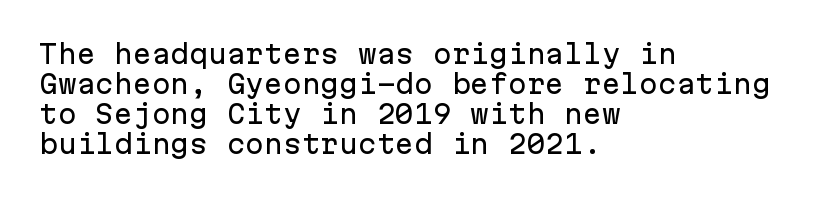
Q: Is the text italic (slanted)? A: No, it is upright.
Q: Is the text underlined? A: No.
Q: How is the paragraph aligned? A: Left-aligned.
Q: Is the spacing between letters normal or unusually wide? A: Normal.
